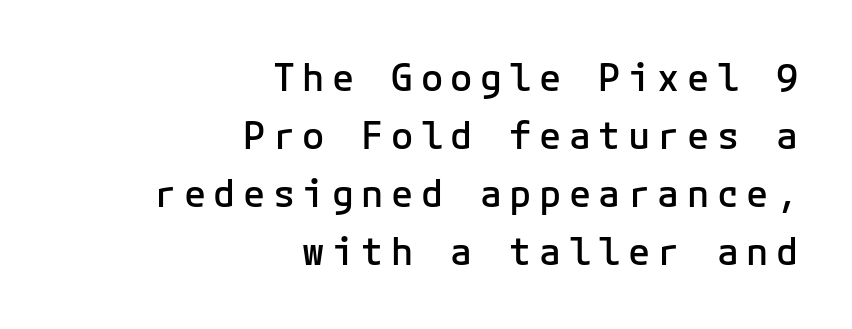
The image shows 37 px semibold sans-serif type, upright, monospaced; set right-aligned, normal line spacing (1.57x), unusually wide letter spacing (+0.2 em), not underlined; low stroke contrast and a medium x-height.
